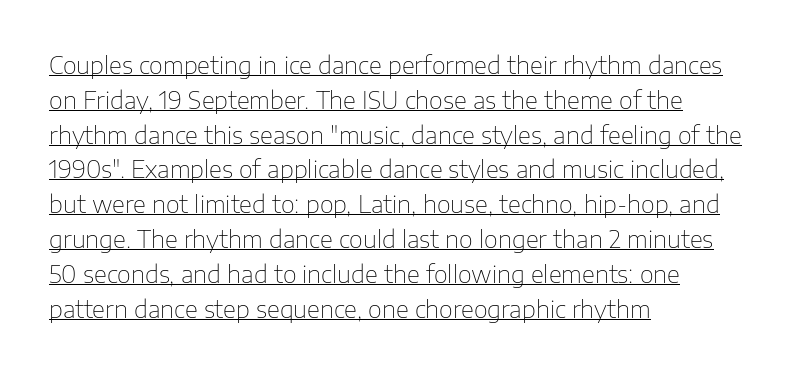
The image shows 24 px text type, upright; set left-aligned, normal line spacing (1.45x), normal letter spacing, underlined.
